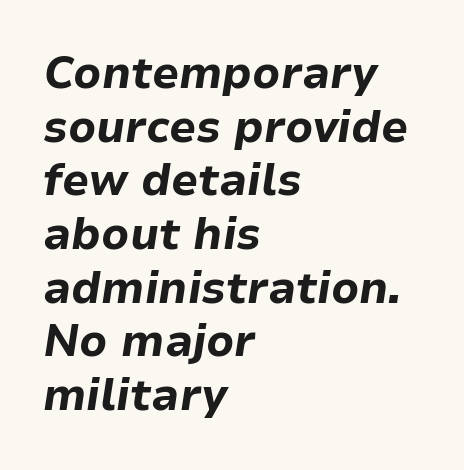
The image shows 44 px bold type, italic (leaning right); set left-aligned, line spacing 1.22x, normal letter spacing, not underlined; low stroke contrast and a medium x-height.
